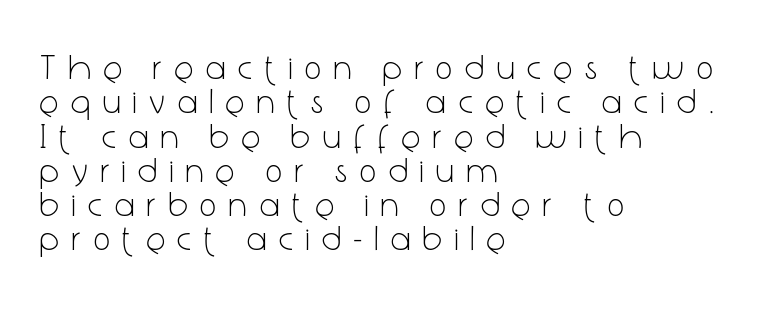
Q: Is the text bold? A: No.
Q: Is the text italic (slanted)? A: No, it is upright.
Q: Is the typeface a serif or a sans-serif typeface? A: Sans-serif.
Q: Is the text underlined? A: No.
Q: How is the paragraph aligned? A: Left-aligned.
Q: Is the spacing between letters normal or unusually wide? A: Unusually wide.
Q: Is the spacing between lines tight, normal or loose? A: Tight.
Q: Width (condensed, normal, or wide)? A: Condensed.
Q: Stroke contrast? A: Low.
Q: x-height? A: Medium.
Q: Monospaced? A: No.
